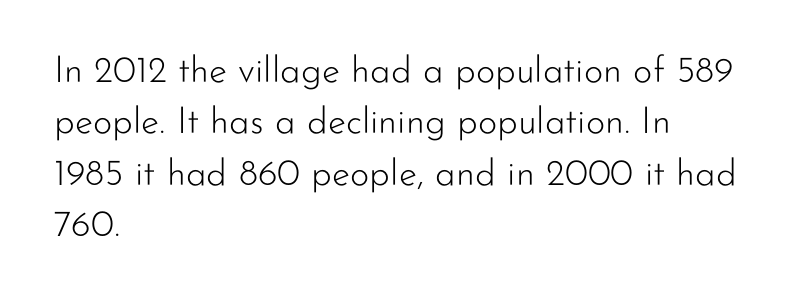
{"serif": "no", "italic": "no", "bold": "no", "weight": "light", "width": "normal", "stroke_contrast": "low", "x_height": "small", "monospaced": "no", "underline": "no", "align": "left", "line_spacing": "normal", "line_spacing_ratio": 1.39, "letter_spacing": "normal", "letter_spacing_em": 0.0, "glyph_px": 37}
